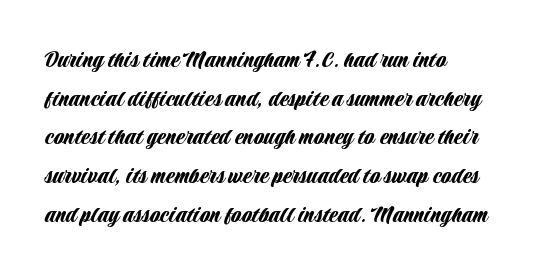
If you measured baseline to baseline, you'd find a middling distance. The line texture is even and compact thanks to regular tracking. Descender tails drop into unmarked territory. Horizontally, the lines are justified to the leading edge only.
